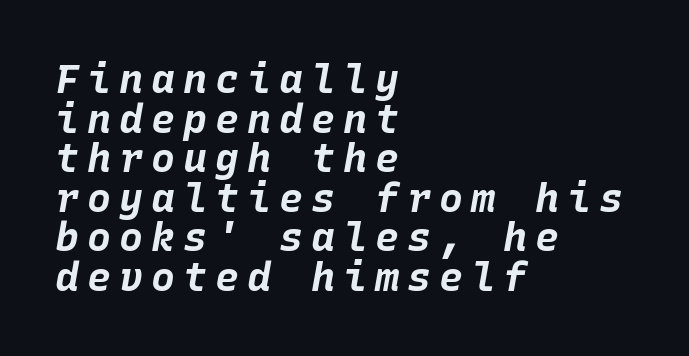
{"italic": "yes", "lean": "right", "slant_degrees": 10, "bold": "yes", "weight": "bold", "width": "normal", "stroke_contrast": "low", "x_height": "large", "monospaced": "yes", "underline": "no", "align": "left", "line_spacing": "tight", "line_spacing_ratio": 0.99, "letter_spacing": "wide", "letter_spacing_em": 0.2, "glyph_px": 40}
